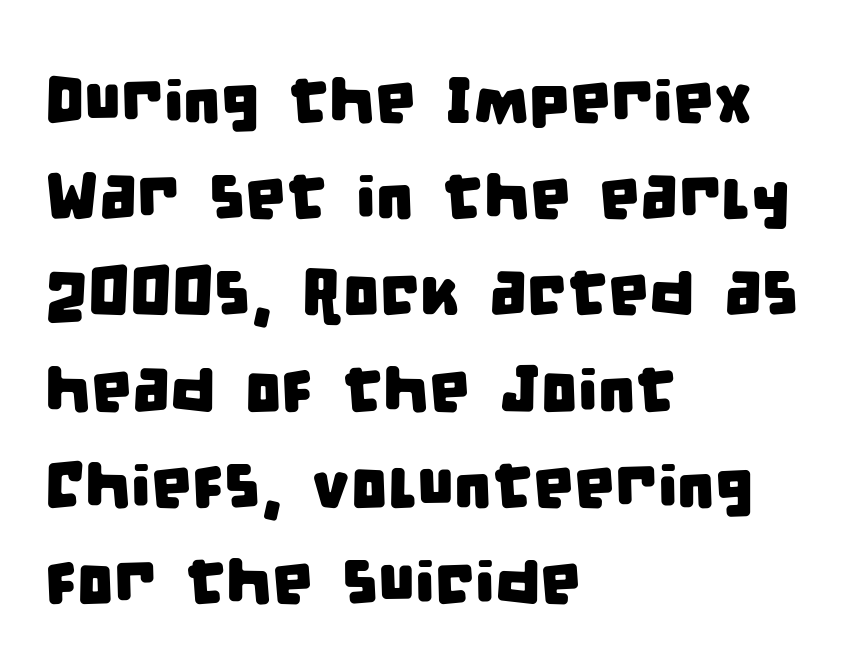
{"serif": "no", "width": "condensed", "stroke_contrast": "low", "x_height": "large", "monospaced": "no", "underline": "no", "align": "left", "line_spacing": "normal", "line_spacing_ratio": 1.48, "letter_spacing": "normal", "letter_spacing_em": 0.0, "glyph_px": 65}
